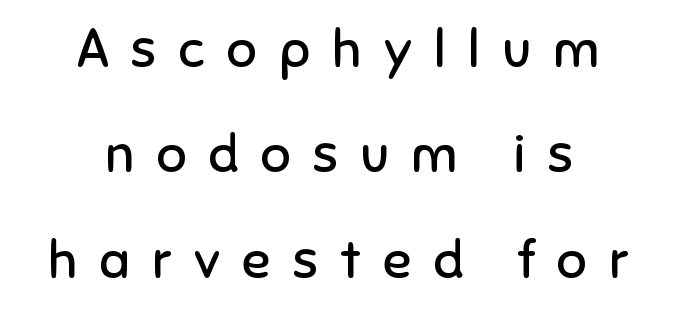
{"serif": "no", "italic": "no", "bold": "no", "weight": "regular", "width": "normal", "stroke_contrast": "low", "x_height": "medium", "monospaced": "no", "underline": "no", "align": "center", "line_spacing": "loose", "line_spacing_ratio": 1.99, "letter_spacing": "wide", "letter_spacing_em": 0.42, "glyph_px": 53}
